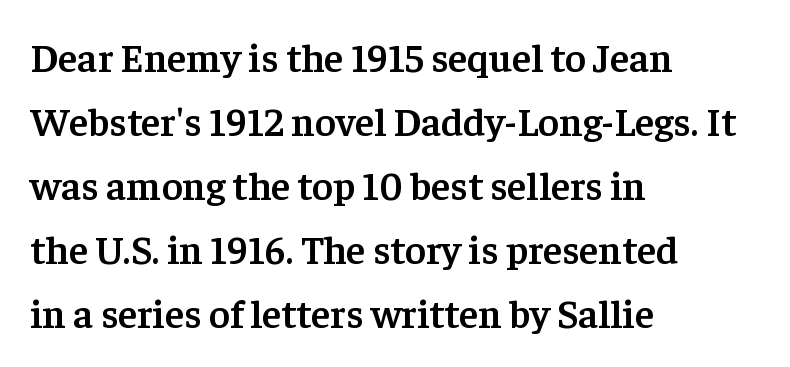
How heavy is the stroke? Medium-heavy — a semibold, shy of bold. This rendering employs a face with finishing strokes, i.e., a serif. The space between consecutive lines is moderate. The lines are quadded left. Quick note: underline off. Nobody touched the tracking dial on this one.
